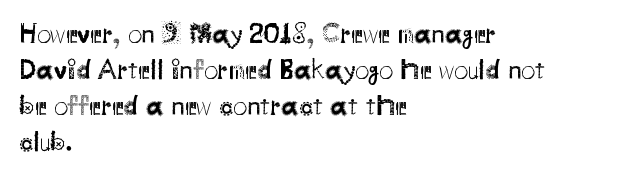
The image shows 28 px regular-weight sans-serif type, upright; set left-aligned, normal line spacing (1.28x), normal letter spacing, not underlined; medium stroke contrast and a small x-height.
